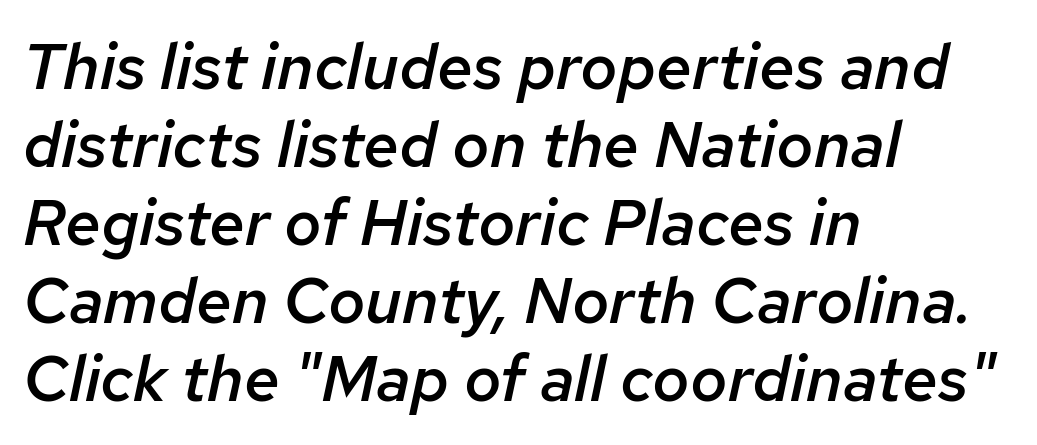
Q: Is the text bold? A: Semi-bold.
Q: Is the text italic (slanted)? A: Yes, it leans right by about 12 degrees.
Q: Is the text underlined? A: No.
Q: How is the paragraph aligned? A: Left-aligned.
Q: Is the spacing between letters normal or unusually wide? A: Normal.
Q: Width (condensed, normal, or wide)? A: Normal.
Q: Stroke contrast? A: Low.
Q: x-height? A: Medium.
Q: Monospaced? A: No.
